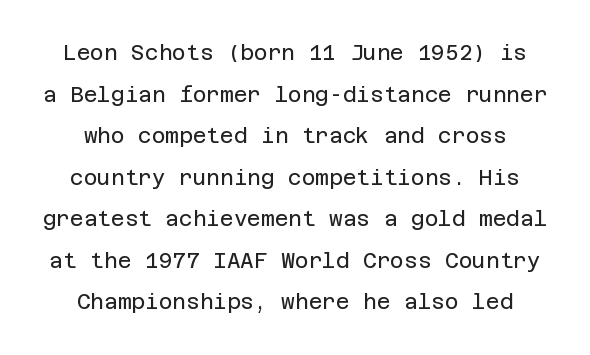
The image shows 21 px text type, upright; set loose line spacing (1.98x), normal letter spacing, not underlined.
